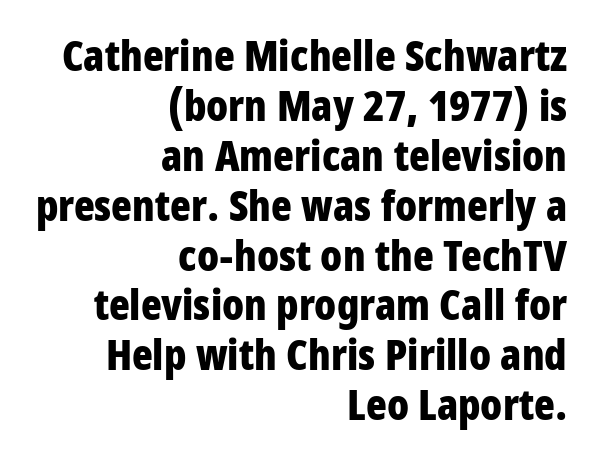
Q: Is the text bold? A: Yes.
Q: Is the text italic (slanted)? A: No, it is upright.
Q: Is the typeface a serif or a sans-serif typeface? A: Sans-serif.
Q: Is the text underlined? A: No.
Q: How is the paragraph aligned? A: Right-aligned.
Q: Is the spacing between letters normal or unusually wide? A: Normal.
Q: Width (condensed, normal, or wide)? A: Condensed.
Q: Stroke contrast? A: Low.
Q: x-height? A: Medium.
Q: Monospaced? A: No.
